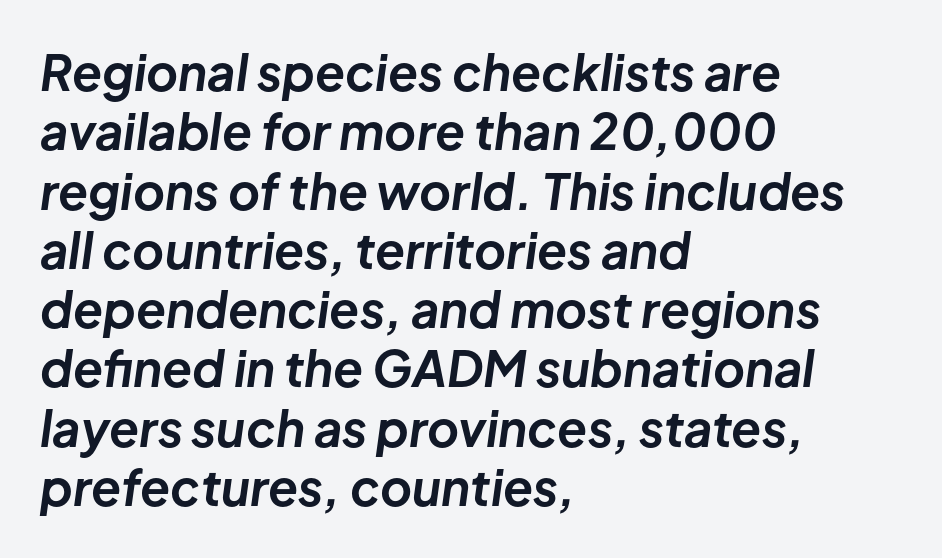
The image shows 49 px bold type, italic (leaning right); set left-aligned, line spacing 1.21x, normal letter spacing, not underlined; low stroke contrast and a medium x-height.
